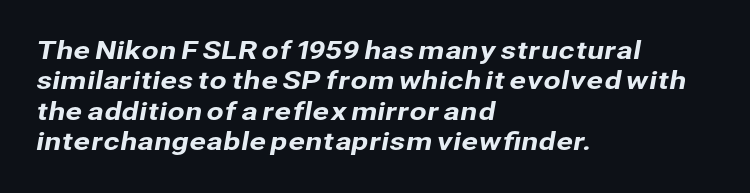
{"underline": "no", "align": "left", "line_spacing_ratio": 1.22, "letter_spacing": "normal", "letter_spacing_em": 0.0, "glyph_px": 25}
